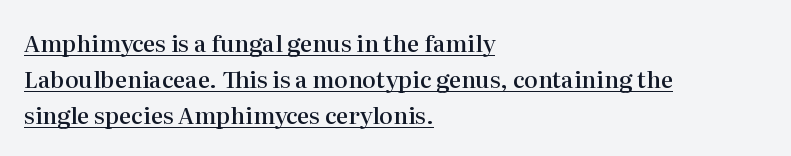
Short note: letters normally spaced. Has an underline been added? It has. Short and long lines alike share a common starting point at left. The passage shown stacks its lines at a standard gap. The letters stand straight up with perfectly vertical stems. Typesetter's note: demi weight, one step under bold.
